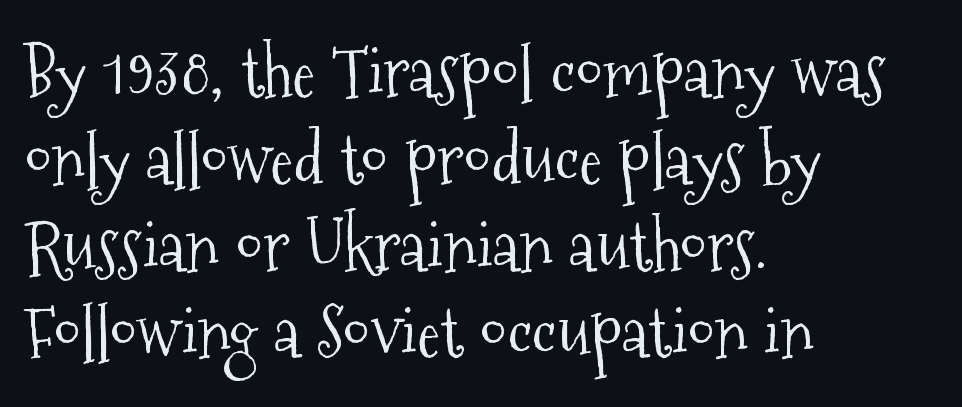
The glyphs in this specimen are seriffed. All the whitespace from short lines collects on the right. Characters remain perfectly vertical along every line. Think standard paragraph weight, or any step lighter than that. Looks like regular typesetting: each glyph gets only the width it needs.
